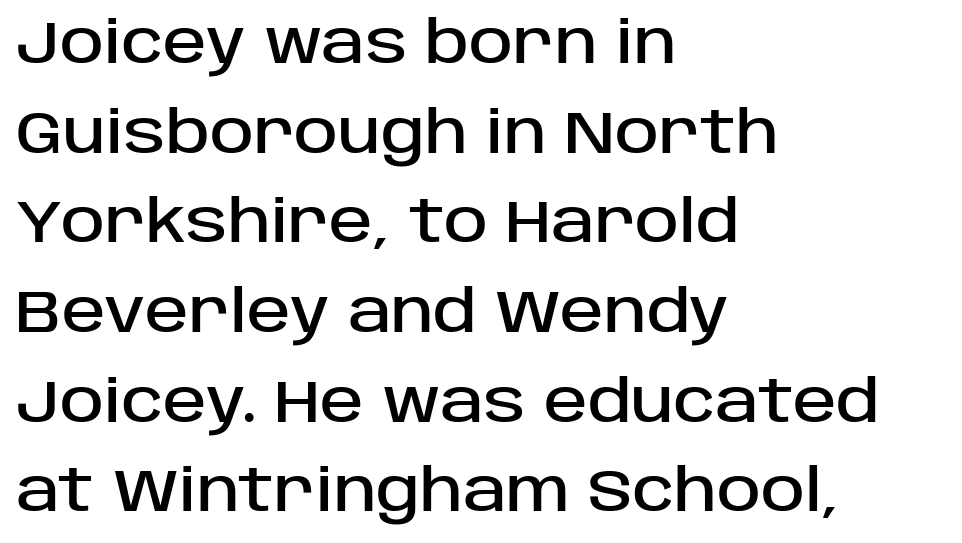
Notice how the stems are strictly vertical — no italics here. Reading down the block, your eye returns to a fixed left position each line. These lines are rendered in a variable-pitch font. Short note: letters normally spaced. Note: no serifs on the glyphs. Has an underline been added? It has not.
